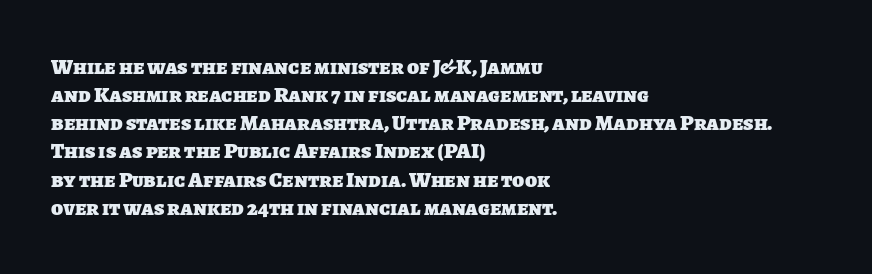
{"bold": "yes", "underline": "no", "align": "left", "line_spacing": "normal", "line_spacing_ratio": 1.28, "letter_spacing": "normal", "letter_spacing_em": 0.0, "glyph_px": 22}
